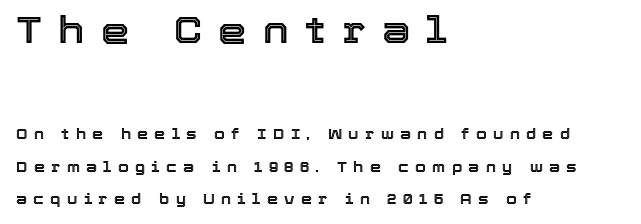
{"italic": "no", "width": "normal", "x_height": "medium", "monospaced": "no", "underline": "no", "align": "left", "line_spacing": "loose", "line_spacing_ratio": 2.32, "letter_spacing": "wide", "letter_spacing_em": 0.45, "larger_block": "first", "size_ratio": 2.57, "glyph_px": 36}
